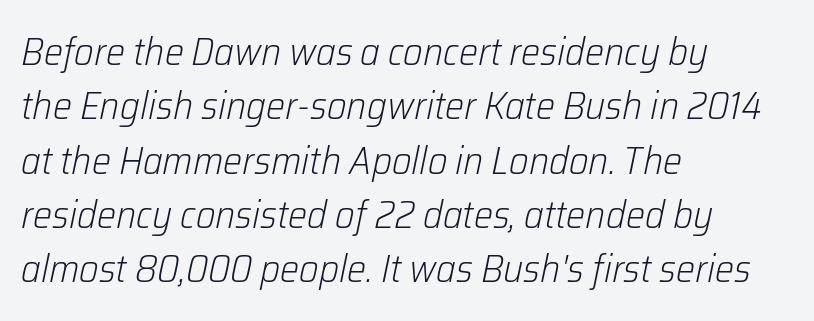
{"italic": "yes", "lean": "right", "slant_degrees": 12, "bold": "no", "weight": "light", "width": "normal", "stroke_contrast": "low", "x_height": "medium", "monospaced": "no", "underline": "no", "align": "left", "line_spacing": "normal", "line_spacing_ratio": 1.43, "letter_spacing": "normal", "letter_spacing_em": 0.0, "glyph_px": 38}
